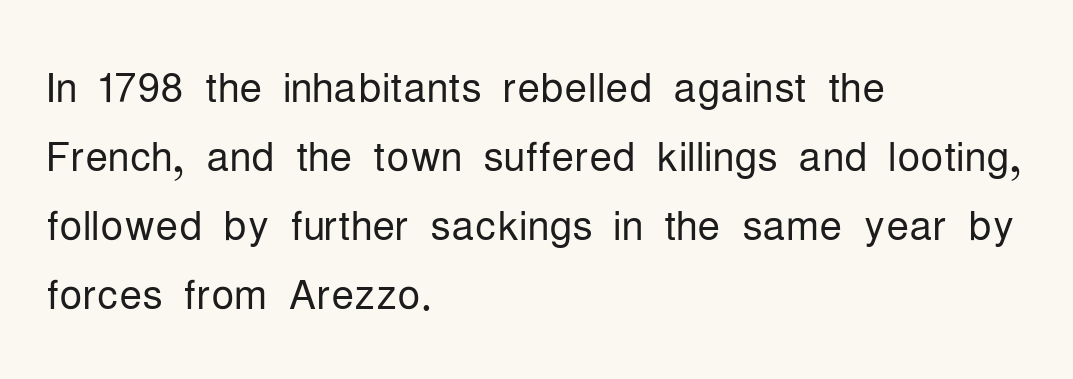
Q: Is the text bold? A: No.
Q: Is the text italic (slanted)? A: No, it is upright.
Q: Is the typeface a serif or a sans-serif typeface? A: Sans-serif.
Q: Is the text underlined? A: No.
Q: How is the paragraph aligned? A: Left-aligned.
Q: Is the spacing between letters normal or unusually wide? A: Normal.
Q: Width (condensed, normal, or wide)? A: Condensed.
Q: Stroke contrast? A: Low.
Q: x-height? A: Medium.
Q: Monospaced? A: No.
